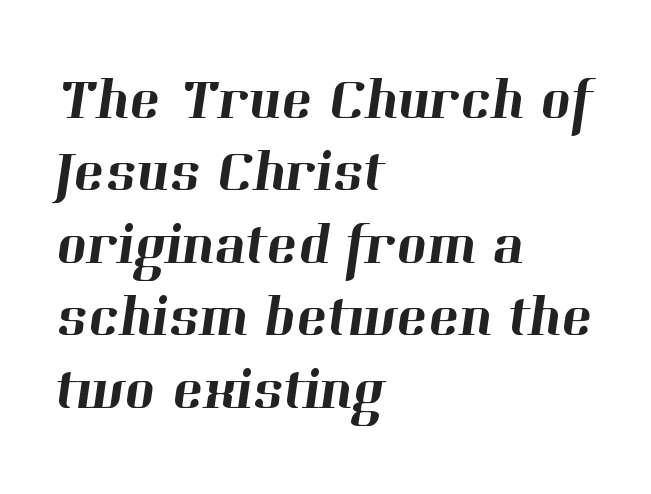
Q: Is the typeface a serif or a sans-serif typeface? A: Serif.
Q: Is the text underlined? A: No.
Q: How is the paragraph aligned? A: Left-aligned.
Q: Is the spacing between letters normal or unusually wide? A: Normal.
Q: Is the spacing between lines tight, normal or loose? A: Normal.
Q: Width (condensed, normal, or wide)? A: Normal.
Q: Stroke contrast? A: High.
Q: x-height? A: Medium.
Q: Monospaced? A: No.
